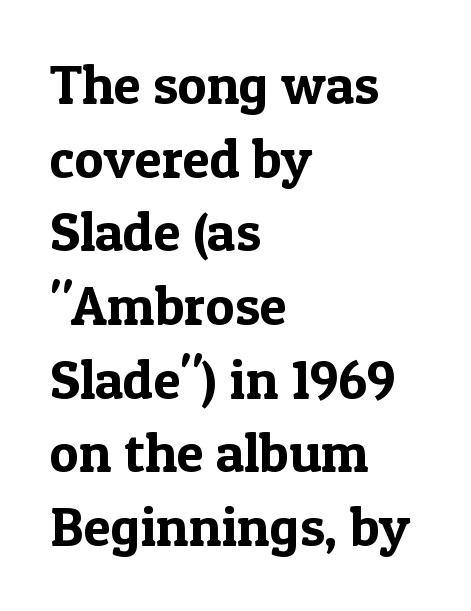
The image shows 55 px serif type, upright; set left-aligned, normal line spacing (1.34x), normal letter spacing, not underlined; a medium x-height.
